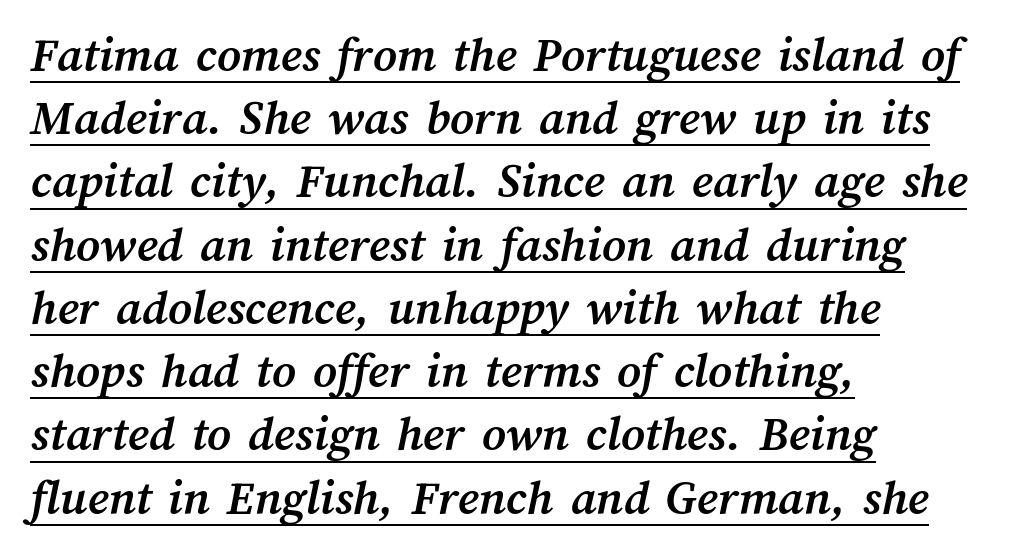
The image shows 51 px semibold type; set left-aligned, line spacing 1.24x, normal letter spacing, underlined; medium stroke contrast and a medium x-height.
